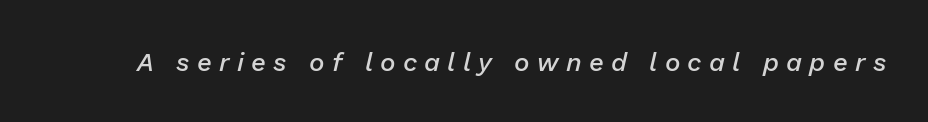
Nobody drew a line under any word here. Observe the lean: these are italic letterforms. Does the weight exceed regular? Yes, but only to semibold. Caption: expanded tracking, letters set apart.
